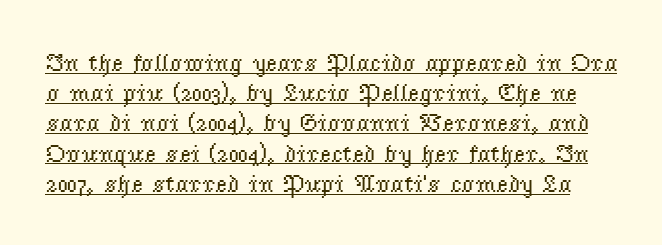
{"italic": "no", "bold": "no", "underline": "yes", "line_spacing_ratio": 1.21, "letter_spacing": "normal", "letter_spacing_em": 0.0, "glyph_px": 25}
